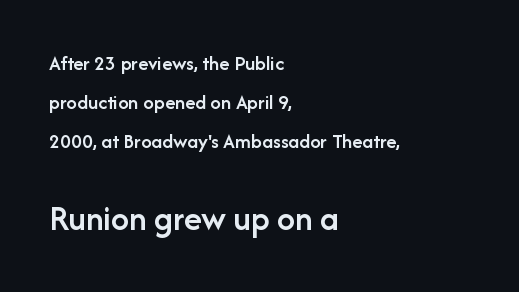
Q: Is the text bold? A: Semi-bold.
Q: Is the text italic (slanted)? A: No, it is upright.
Q: Is the typeface a serif or a sans-serif typeface? A: Sans-serif.
Q: Is the text underlined? A: No.
Q: How is the paragraph aligned? A: Left-aligned.
Q: Is the spacing between letters normal or unusually wide? A: Normal.
Q: Which block of text is set in a larger size, the first (top) or the second (bottom)? A: The second (bottom) one.
Q: Width (condensed, normal, or wide)? A: Normal.
Q: Stroke contrast? A: Low.
Q: x-height? A: Medium.
Q: Monospaced? A: No.
